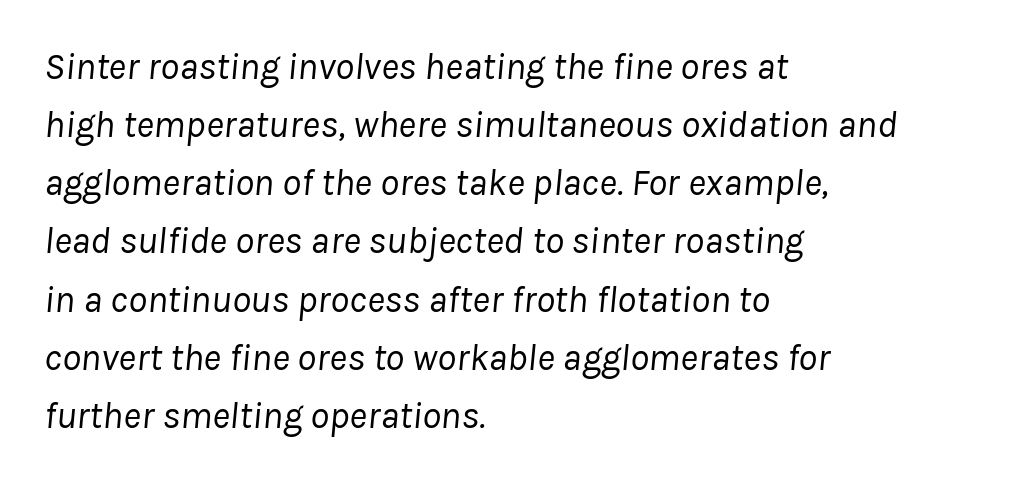
Is this a heavy cut? Hardly; it is regular or lighter. Descenders are the only things crossing below the line. Proportional: the letters do not fall into vertical columns. All the whitespace from short lines collects on the right. These lines sit exactly where default settings would place them. Honestly, the letter spacing is just normal — you wouldn't notice it.
